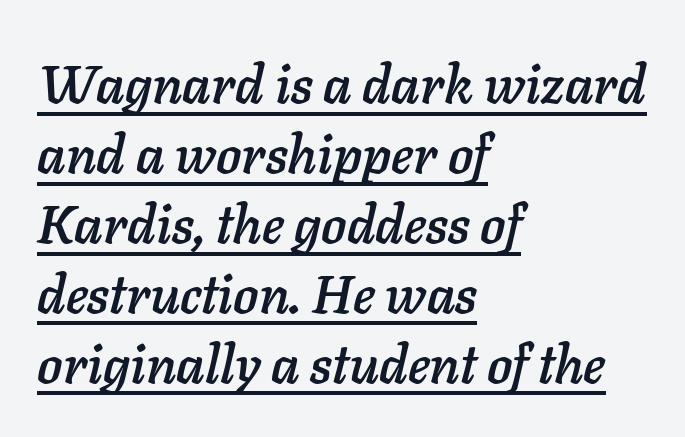
Q: Is the text italic (slanted)? A: Yes, it leans right by about 11 degrees.
Q: Is the text underlined? A: Yes.
Q: How is the paragraph aligned? A: Left-aligned.
Q: Is the spacing between letters normal or unusually wide? A: Normal.
Q: Is the spacing between lines tight, normal or loose? A: Normal.
Q: Width (condensed, normal, or wide)? A: Normal.
Q: Stroke contrast? A: Low.
Q: x-height? A: Medium.
Q: Monospaced? A: No.
